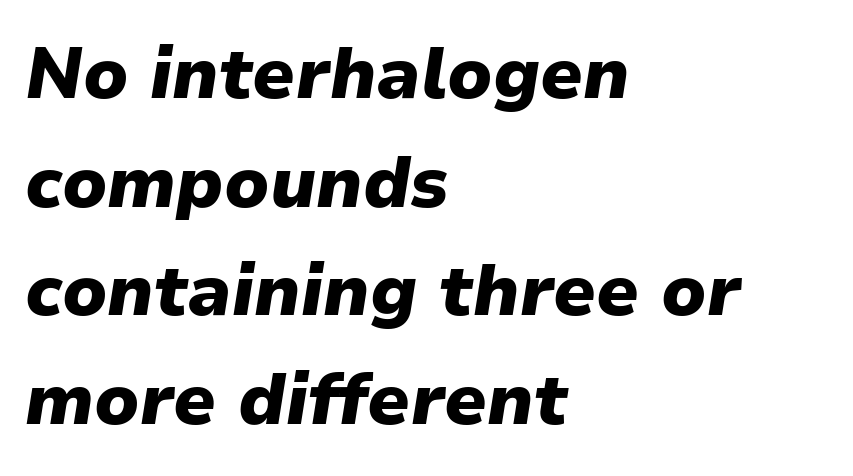
The image shows 72 px heavy type, italic (leaning right); set left-aligned, normal line spacing (1.51x), normal letter spacing, not underlined; low stroke contrast and a medium x-height.
